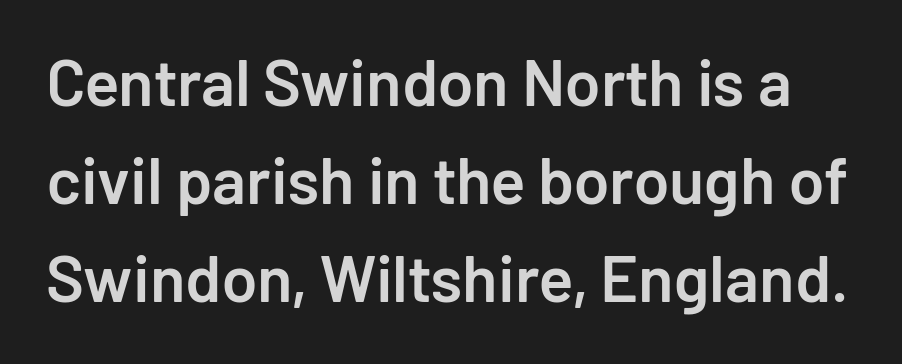
{"serif": "no", "italic": "no", "bold": "semi", "weight": "semibold", "width": "normal", "stroke_contrast": "low", "x_height": "medium", "monospaced": "no", "underline": "no", "line_spacing": "normal", "line_spacing_ratio": 1.51, "letter_spacing": "normal", "letter_spacing_em": 0.0, "glyph_px": 65}
